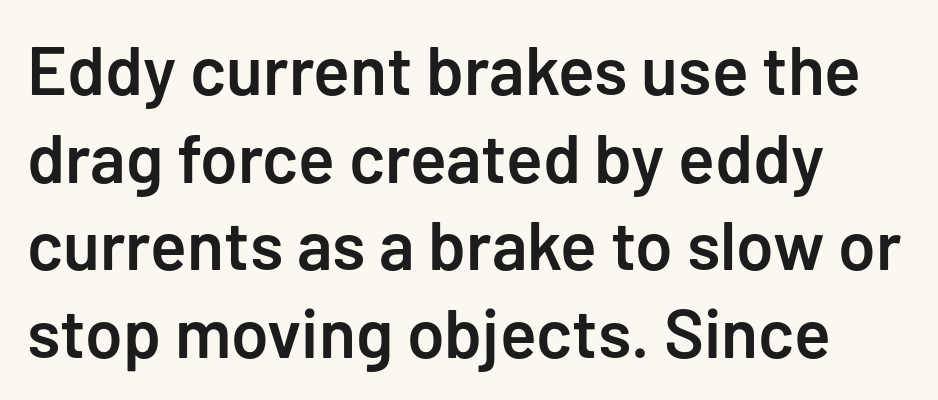
Q: Is the text bold? A: Semi-bold.
Q: Is the text italic (slanted)? A: No, it is upright.
Q: Is the typeface a serif or a sans-serif typeface? A: Sans-serif.
Q: Is the text underlined? A: No.
Q: Is the spacing between letters normal or unusually wide? A: Normal.
Q: Is the spacing between lines tight, normal or loose? A: Normal.
Q: Width (condensed, normal, or wide)? A: Normal.
Q: Stroke contrast? A: Low.
Q: x-height? A: Medium.
Q: Monospaced? A: No.
